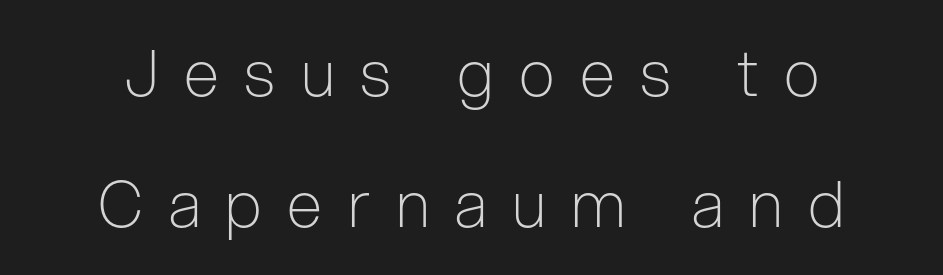
The image shows 64 px light, condensed sans-serif type, upright; set centered, loose line spacing (2.05x), unusually wide letter spacing (+0.4 em), not underlined; low stroke contrast and a medium x-height.
